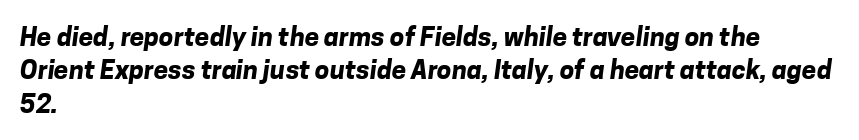
Q: Is the text bold? A: Yes.
Q: Is the text underlined? A: No.
Q: How is the paragraph aligned? A: Left-aligned.
Q: Is the spacing between letters normal or unusually wide? A: Normal.
Q: Is the spacing between lines tight, normal or loose? A: Normal.
